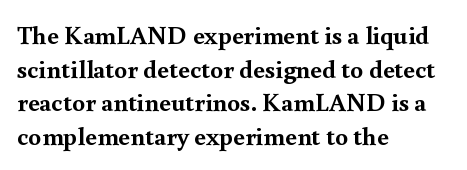
The image shows 26 px bold type, upright; set left-aligned, normal line spacing (1.29x), normal letter spacing, not underlined.
